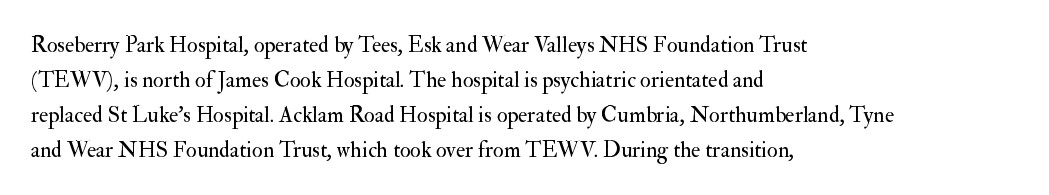
The image shows 22 px text type, upright; set left-aligned, normal line spacing (1.59x), normal letter spacing, not underlined.
